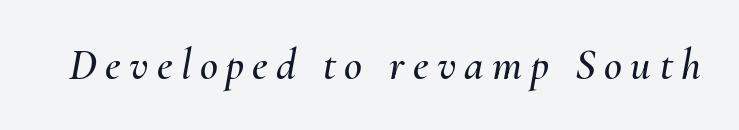
The image shows 44 px text type, italic (leaning right); set not underlined; medium stroke contrast and a small x-height.
